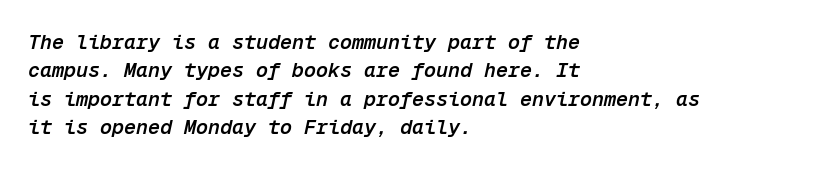
The image shows 20 px text type, italic (leaning right); set left-aligned, normal line spacing (1.42x), normal letter spacing, not underlined.
